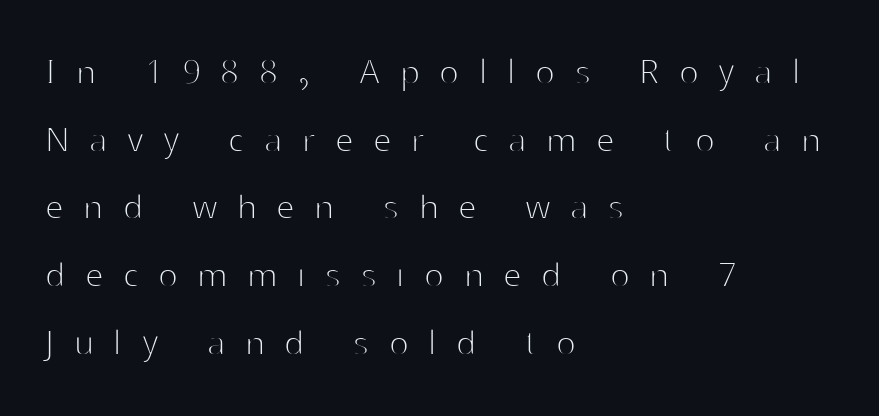
Q: Is the text bold? A: No.
Q: Is the text italic (slanted)? A: No, it is upright.
Q: Is the typeface a serif or a sans-serif typeface? A: Sans-serif.
Q: Is the text underlined? A: No.
Q: How is the paragraph aligned? A: Left-aligned.
Q: Is the spacing between letters normal or unusually wide? A: Unusually wide.
Q: Is the spacing between lines tight, normal or loose? A: Normal.
Q: Width (condensed, normal, or wide)? A: Normal.
Q: Stroke contrast? A: High.
Q: x-height? A: Medium.
Q: Monospaced? A: No.
